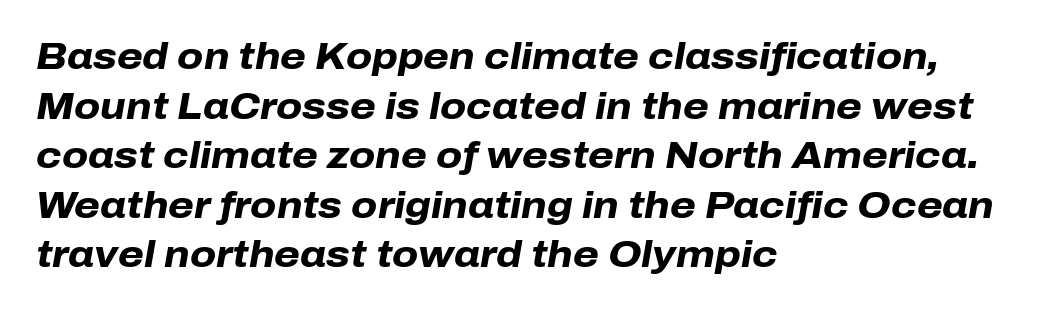
The image shows 37 px heavy type, italic (leaning right); set left-aligned, normal line spacing (1.34x), normal letter spacing, not underlined; low stroke contrast and a medium x-height.
